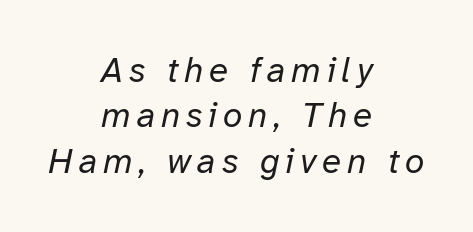
Q: Is the text bold? A: No.
Q: Is the text italic (slanted)? A: Yes, it leans right by about 12 degrees.
Q: Is the text underlined? A: No.
Q: How is the paragraph aligned? A: Centered.
Q: Is the spacing between lines tight, normal or loose? A: Normal.
Q: Width (condensed, normal, or wide)? A: Normal.
Q: Stroke contrast? A: Low.
Q: x-height? A: Medium.
Q: Monospaced? A: No.
